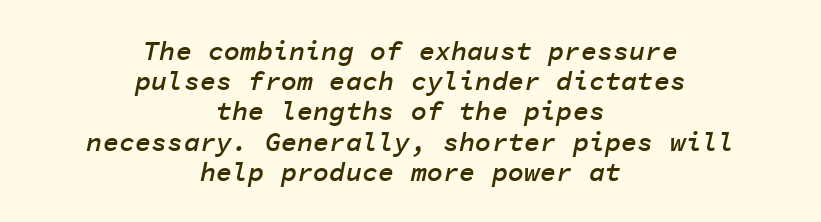
Q: Is the text bold? A: Semi-bold.
Q: Is the text italic (slanted)? A: Yes, it leans right by about 11 degrees.
Q: Is the text underlined? A: No.
Q: How is the paragraph aligned? A: Centered.
Q: Is the spacing between letters normal or unusually wide? A: Normal.
Q: Is the spacing between lines tight, normal or loose? A: Tight.
